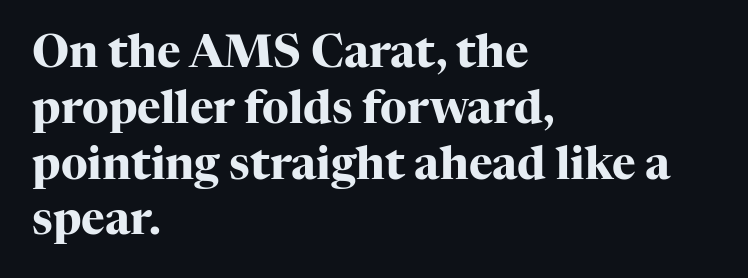
{"serif": "yes", "italic": "no", "bold": "yes", "weight": "heavy", "width": "normal", "stroke_contrast": "high", "x_height": "medium", "monospaced": "no", "underline": "no", "align": "left", "line_spacing_ratio": 1.24, "letter_spacing": "normal", "letter_spacing_em": 0.0, "glyph_px": 45}
